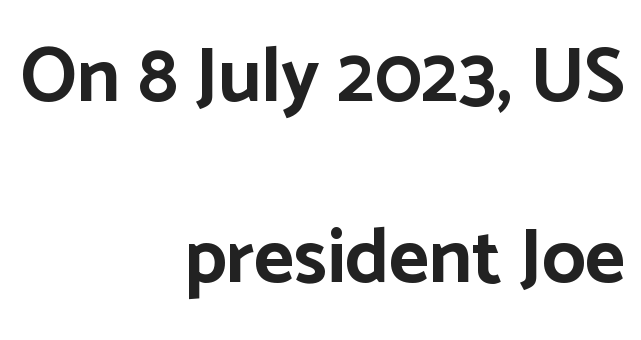
Q: Is the text bold? A: Yes.
Q: Is the text italic (slanted)? A: No, it is upright.
Q: Is the typeface a serif or a sans-serif typeface? A: Sans-serif.
Q: Is the text underlined? A: No.
Q: How is the paragraph aligned? A: Right-aligned.
Q: Is the spacing between letters normal or unusually wide? A: Normal.
Q: Is the spacing between lines tight, normal or loose? A: Loose.
Q: Width (condensed, normal, or wide)? A: Normal.
Q: Stroke contrast? A: Low.
Q: x-height? A: Medium.
Q: Monospaced? A: No.
